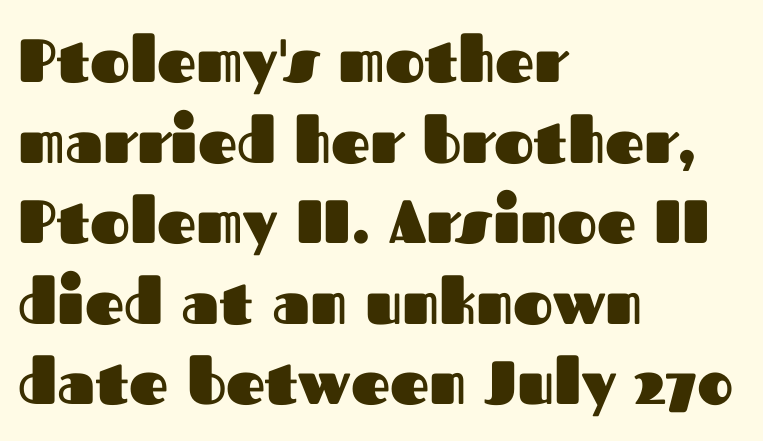
Every character sits straight up, as roman type does. Compared with typical body copy, the letter spacing here is the same. Words float on clear page, feet unadorned. These lines are rendered in a variable-pitch font. Compared with typical paragraphs, the rows here are spaced about the same.
